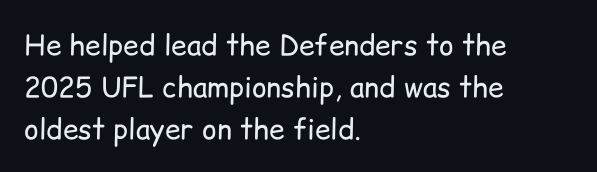
The image shows 28 px regular-weight sans-serif type, upright; set left-aligned, normal line spacing (1.5x), normal letter spacing, not underlined; low stroke contrast and a medium x-height.
